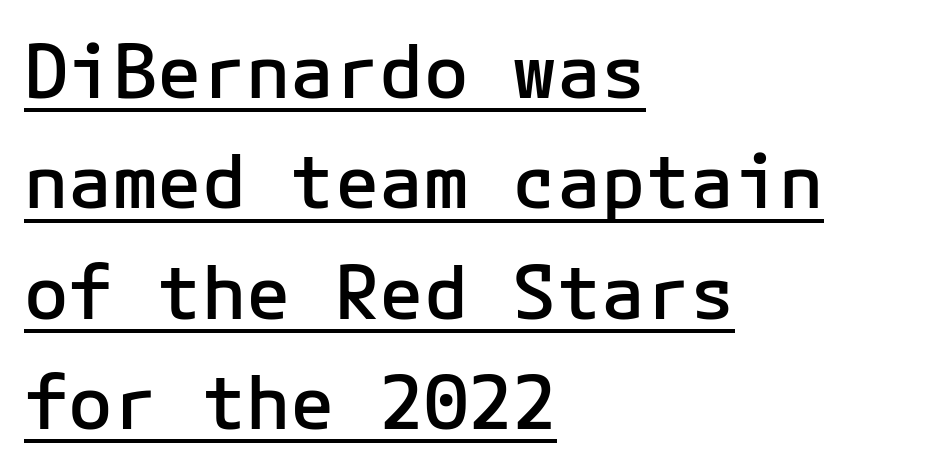
{"serif": "no", "italic": "no", "bold": "semi", "weight": "semibold", "width": "normal", "stroke_contrast": "low", "x_height": "medium", "underline": "yes", "align": "left", "line_spacing": "normal", "line_spacing_ratio": 1.49, "letter_spacing": "normal", "letter_spacing_em": 0.0, "glyph_px": 74}
